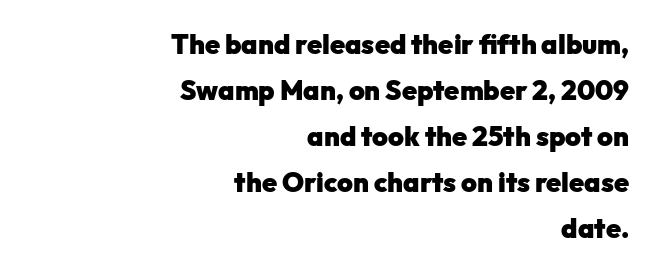
Q: Is the text bold? A: Yes.
Q: Is the text italic (slanted)? A: No, it is upright.
Q: Is the text underlined? A: No.
Q: How is the paragraph aligned? A: Right-aligned.
Q: Is the spacing between letters normal or unusually wide? A: Normal.
Q: Is the spacing between lines tight, normal or loose? A: Normal.
